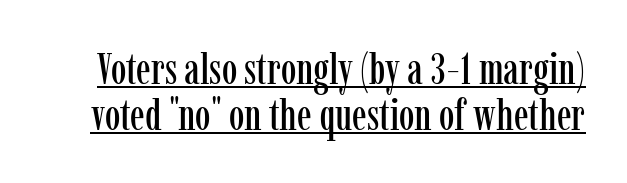
Q: Is the text italic (slanted)? A: No, it is upright.
Q: Is the typeface a serif or a sans-serif typeface? A: Serif.
Q: Is the text underlined? A: Yes.
Q: Is the spacing between letters normal or unusually wide? A: Normal.
Q: Is the spacing between lines tight, normal or loose? A: Tight.
Q: Width (condensed, normal, or wide)? A: Condensed.
Q: Stroke contrast? A: Low.
Q: x-height? A: Medium.
Q: Monospaced? A: No.
